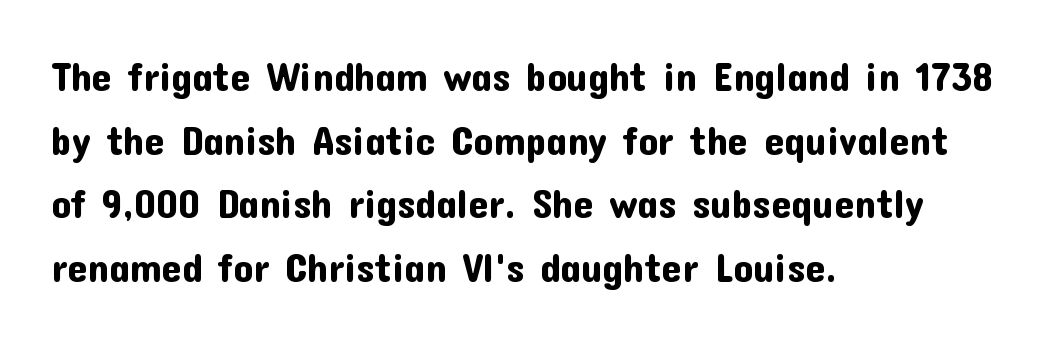
Q: Is the text italic (slanted)? A: No, it is upright.
Q: Is the typeface a serif or a sans-serif typeface? A: Sans-serif.
Q: Is the text underlined? A: No.
Q: How is the paragraph aligned? A: Left-aligned.
Q: Is the spacing between letters normal or unusually wide? A: Normal.
Q: Is the spacing between lines tight, normal or loose? A: Normal.
Q: Width (condensed, normal, or wide)? A: Normal.
Q: Stroke contrast? A: Low.
Q: x-height? A: Medium.
Q: Monospaced? A: No.
